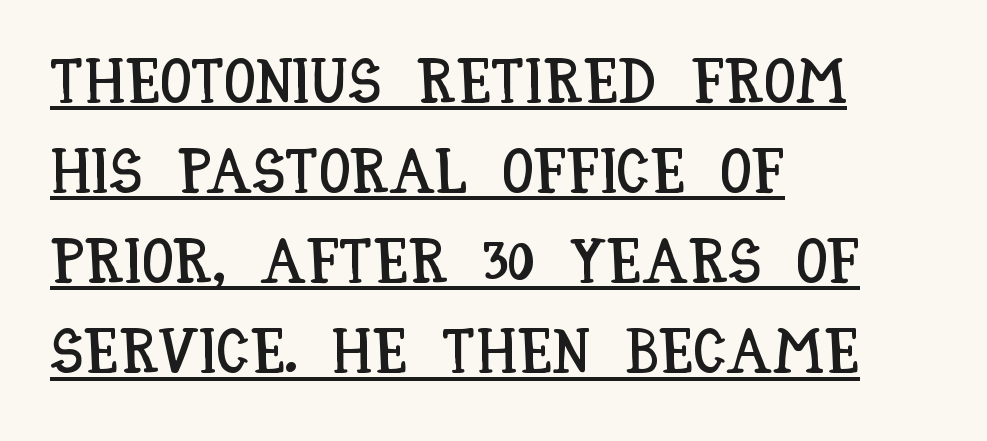
Q: Is the text italic (slanted)? A: No, it is upright.
Q: Is the text underlined? A: Yes.
Q: How is the paragraph aligned? A: Left-aligned.
Q: Is the spacing between letters normal or unusually wide? A: Normal.
Q: Is the spacing between lines tight, normal or loose? A: Normal.
Q: Width (condensed, normal, or wide)? A: Condensed.
Q: Stroke contrast? A: Low.
Q: x-height? A: Large.
Q: Monospaced? A: No.
